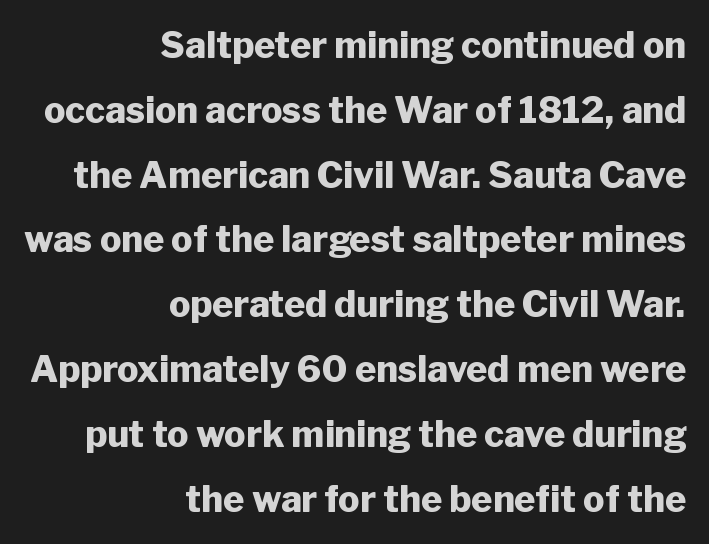
Bare-footed words on every line. The letters stand upright; this is a roman face. A student would call this right alignment; a typographer would say flush right, rag left. Type style note: lacks serifs. The rendering uses natural spacing where letterforms have individual widths. Default kerning and tracking; the words read as compact shapes.
